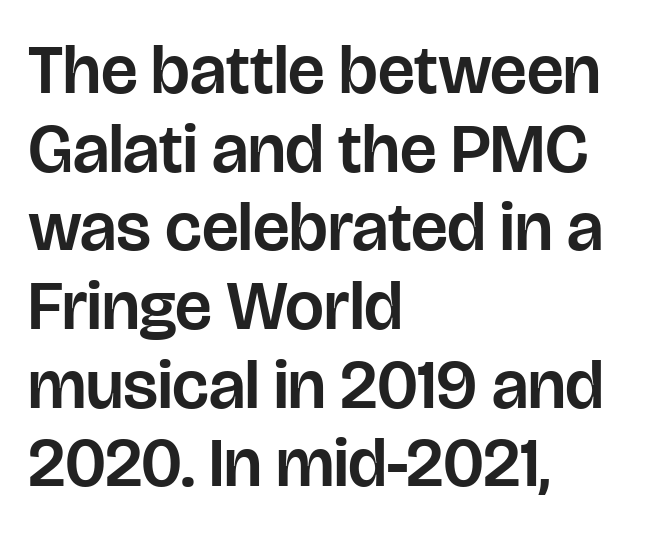
Grotesque or geometric, the face here clearly has no serifs. Honestly, there is no underline to notice here at all. Is there much room between lines? No — they nearly touch. In terms of posture, this sample is upright.
